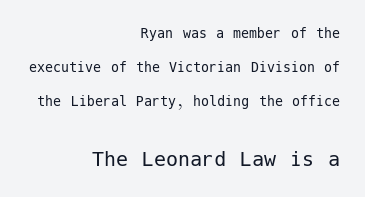
Just letters on the line, the space beneath them empty. Is the type heavy? It reads as light-to-regular instead. Compared with typical paragraphs, the rows here are farther apart. All the whitespace from short lines collects on the left.
